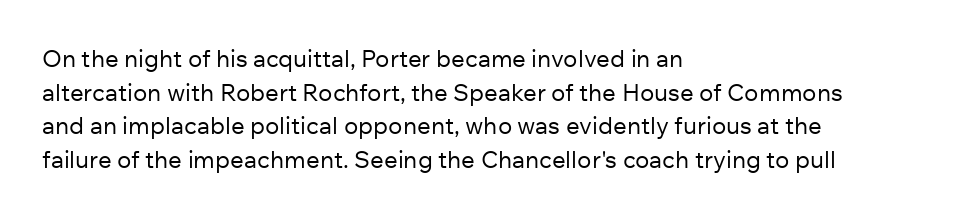
Q: Is the text bold? A: No.
Q: Is the text italic (slanted)? A: No, it is upright.
Q: Is the text underlined? A: No.
Q: How is the paragraph aligned? A: Left-aligned.
Q: Is the spacing between letters normal or unusually wide? A: Normal.
Q: Is the spacing between lines tight, normal or loose? A: Normal.
